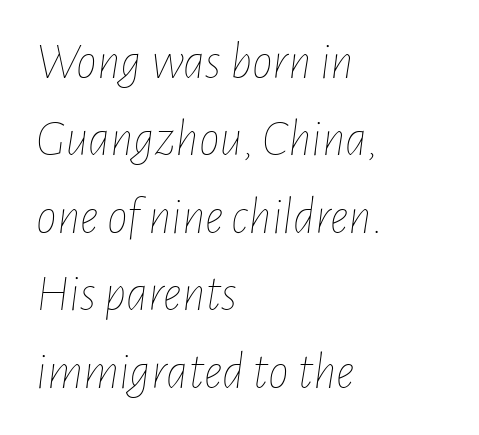
Q: Is the text bold? A: No.
Q: Is the text italic (slanted)? A: Yes, it leans right by about 7 degrees.
Q: Is the text underlined? A: No.
Q: How is the paragraph aligned? A: Left-aligned.
Q: Is the spacing between letters normal or unusually wide? A: Normal.
Q: Is the spacing between lines tight, normal or loose? A: Normal.
Q: Width (condensed, normal, or wide)? A: Condensed.
Q: Stroke contrast? A: Low.
Q: x-height? A: Medium.
Q: Monospaced? A: No.
